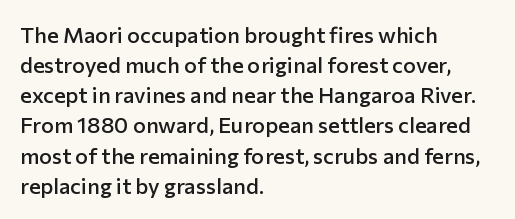
{"italic": "no", "bold": "semi", "underline": "no", "align": "left", "line_spacing": "normal", "line_spacing_ratio": 1.37, "letter_spacing": "normal", "letter_spacing_em": 0.0, "glyph_px": 22}
